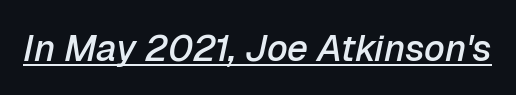
The image shows 37 px semibold type, italic (leaning right); set normal letter spacing, underlined; low stroke contrast and a medium x-height.
